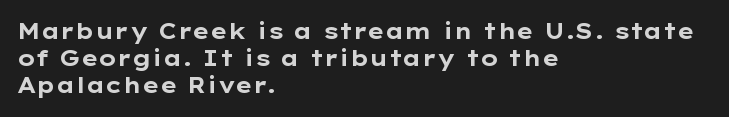
The image shows 22 px bold type, upright; set left-aligned, line spacing 1.23x, normal letter spacing, not underlined.
